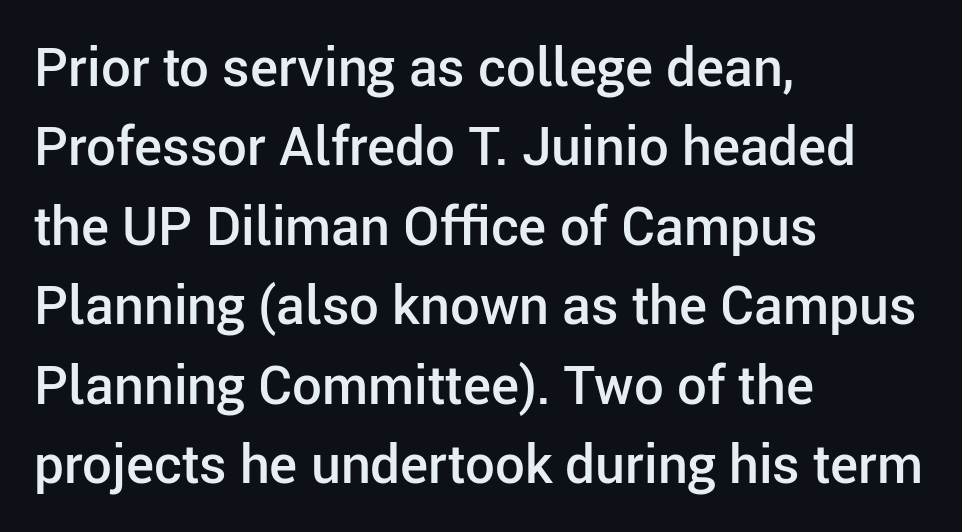
What's the leading like? Ordinary, nothing unusual. Typesetter's note: demi weight, one step under bold. Casual observation: everything's shoved over to the left. Proportional: the letters do not fall into vertical columns.
